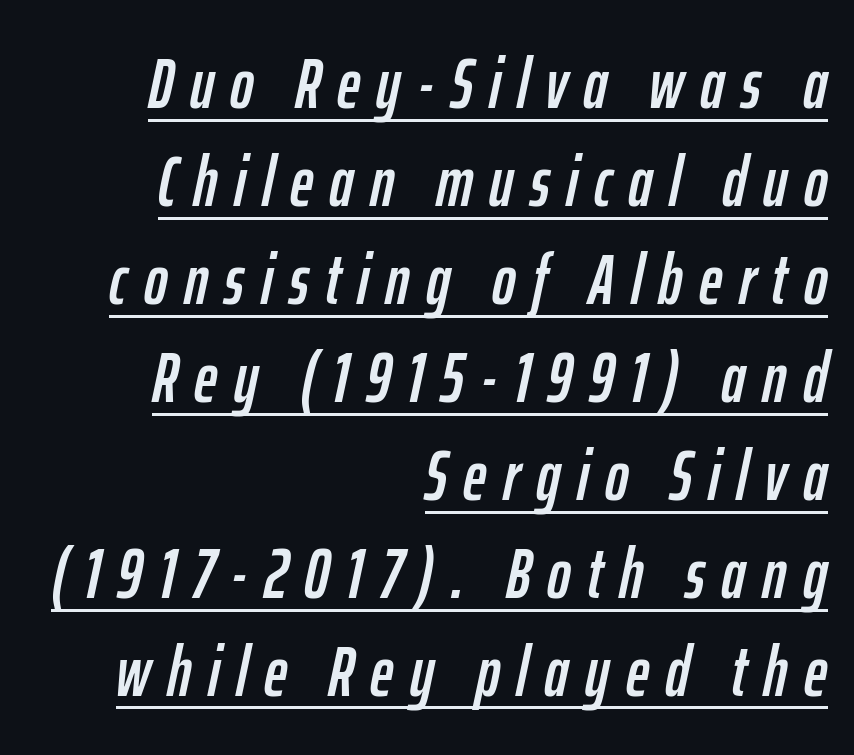
Q: Is the text italic (slanted)? A: Yes, it leans right by about 12 degrees.
Q: Is the text underlined? A: Yes.
Q: How is the paragraph aligned? A: Right-aligned.
Q: Is the spacing between letters normal or unusually wide? A: Unusually wide.
Q: Is the spacing between lines tight, normal or loose? A: Normal.
Q: Width (condensed, normal, or wide)? A: Condensed.
Q: Stroke contrast? A: Low.
Q: x-height? A: Medium.
Q: Monospaced? A: No.
